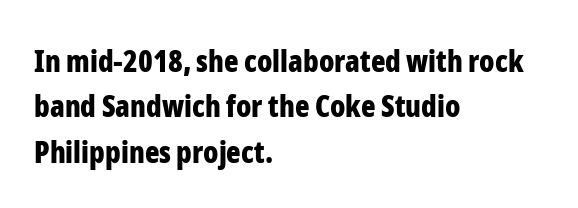
The image shows 30 px bold, condensed sans-serif type, upright; set left-aligned, normal line spacing (1.51x), normal letter spacing, not underlined; low stroke contrast and a medium x-height.
